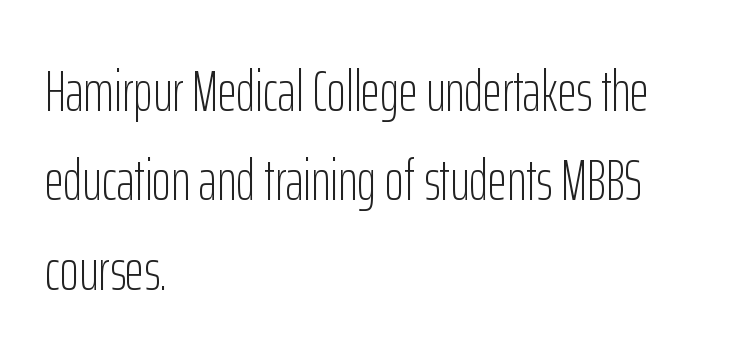
Q: Is the text bold? A: No.
Q: Is the text italic (slanted)? A: No, it is upright.
Q: Is the typeface a serif or a sans-serif typeface? A: Sans-serif.
Q: Is the text underlined? A: No.
Q: How is the paragraph aligned? A: Left-aligned.
Q: Is the spacing between letters normal or unusually wide? A: Normal.
Q: Is the spacing between lines tight, normal or loose? A: Normal.
Q: Width (condensed, normal, or wide)? A: Condensed.
Q: Stroke contrast? A: Low.
Q: x-height? A: Medium.
Q: Monospaced? A: No.
